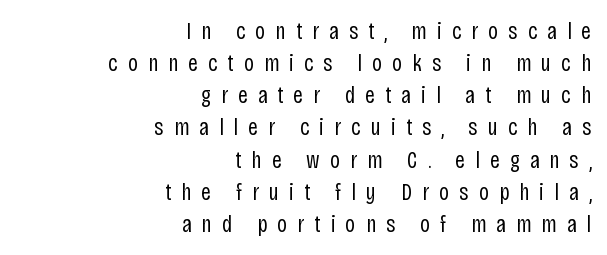
The weight tops out at a normal text grade. Ascenders rise straight up at ninety degrees. The specimen omits any rule beneath the text block's lines. Leftover space on each line is placed entirely before the opening word. These lines have a slow, spaced-out rhythm from letter to letter. Successive baselines arrive at the customary interval.
